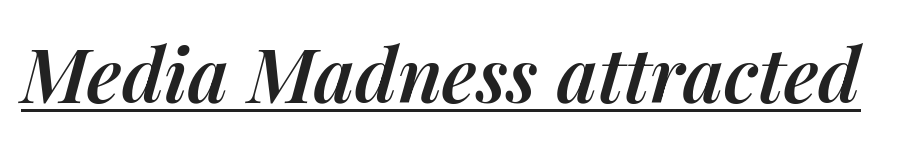
The image shows 75 px semibold type, italic (leaning right); set normal letter spacing, underlined; medium stroke contrast and a medium x-height.
